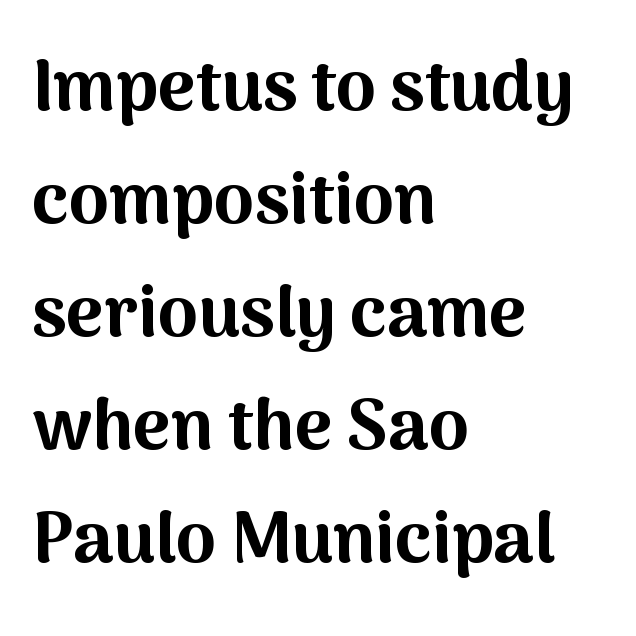
Does the type have serifs? No, each stem ends abruptly. The setting favours the left margin, as ordinary paragraphs usually do. Does the lettering tilt? It doesn't — this is upright. Bold? Absolutely — the strokes are thick and heavy.
